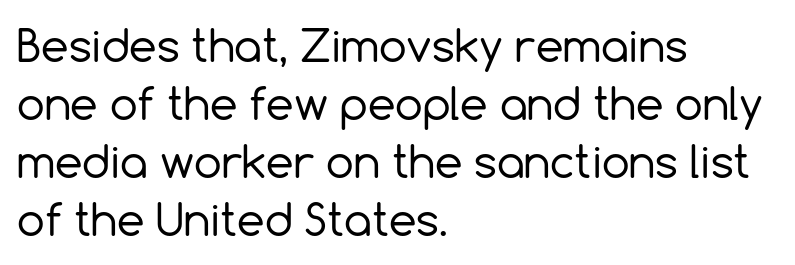
Q: Is the text bold? A: No.
Q: Is the text italic (slanted)? A: No, it is upright.
Q: Is the typeface a serif or a sans-serif typeface? A: Sans-serif.
Q: Is the text underlined? A: No.
Q: How is the paragraph aligned? A: Left-aligned.
Q: Is the spacing between letters normal or unusually wide? A: Normal.
Q: Is the spacing between lines tight, normal or loose? A: Normal.
Q: Width (condensed, normal, or wide)? A: Normal.
Q: x-height? A: Medium.
Q: Monospaced? A: No.
